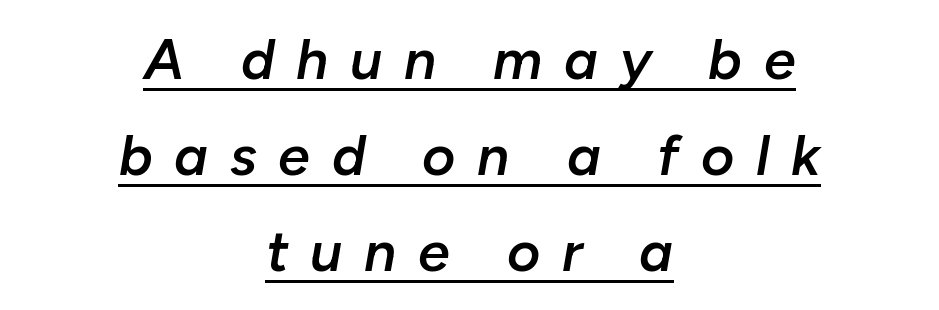
{"italic": "yes", "lean": "right", "slant_degrees": 10, "bold": "semi", "weight": "semibold", "width": "normal", "stroke_contrast": "low", "x_height": "medium", "monospaced": "no", "underline": "yes", "align": "center", "line_spacing": "normal", "line_spacing_ratio": 1.68, "letter_spacing": "wide", "letter_spacing_em": 0.38, "glyph_px": 57}
